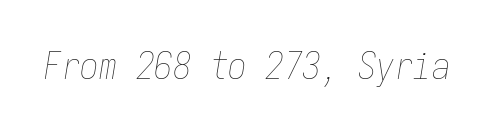
The image shows 37 px thin, condensed type, italic (leaning right), monospaced; set normal letter spacing, not underlined; low stroke contrast and a medium x-height.
